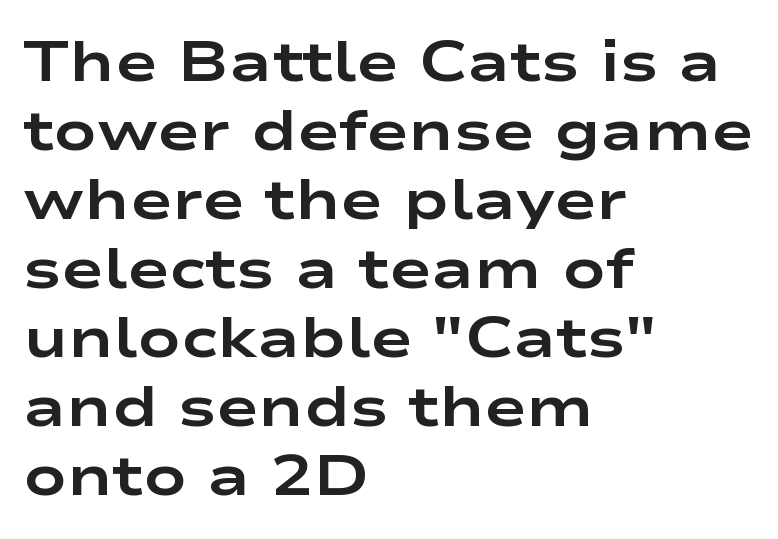
The image shows 57 px bold, wide sans-serif type, upright; set left-aligned, line spacing 1.21x, normal letter spacing, not underlined; low stroke contrast and a medium x-height.
